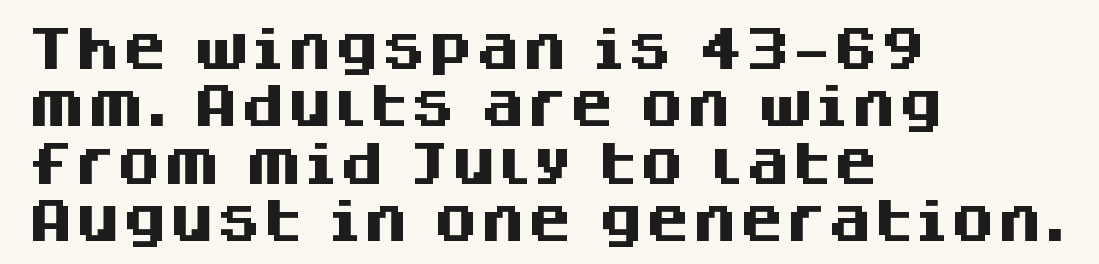
Q: Is the text bold? A: Yes.
Q: Is the text italic (slanted)? A: No, it is upright.
Q: Is the typeface a serif or a sans-serif typeface? A: Sans-serif.
Q: Is the text underlined? A: No.
Q: How is the paragraph aligned? A: Left-aligned.
Q: Is the spacing between letters normal or unusually wide? A: Normal.
Q: Width (condensed, normal, or wide)? A: Normal.
Q: Stroke contrast? A: Medium.
Q: x-height? A: Large.
Q: Monospaced? A: No.
